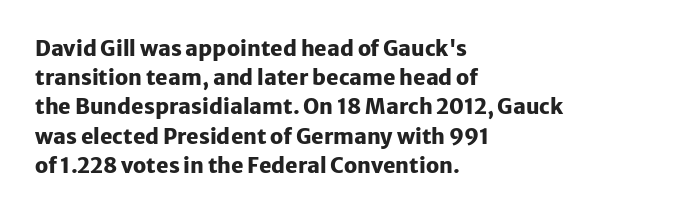
The image shows 21 px bold type, upright; set left-aligned, normal line spacing (1.39x), normal letter spacing, not underlined.
